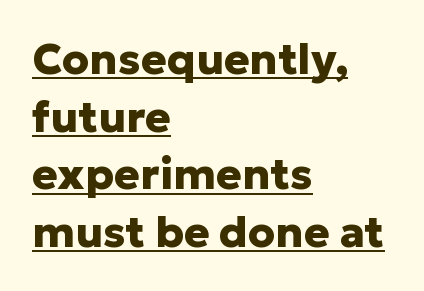
The image shows 43 px heavy sans-serif type, upright; set left-aligned, normal line spacing (1.34x), normal letter spacing, underlined; low stroke contrast and a medium x-height.
